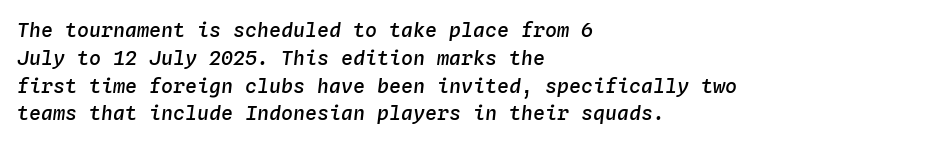
The image shows 20 px text type, italic (leaning right); set left-aligned, normal line spacing (1.39x), normal letter spacing, not underlined.
